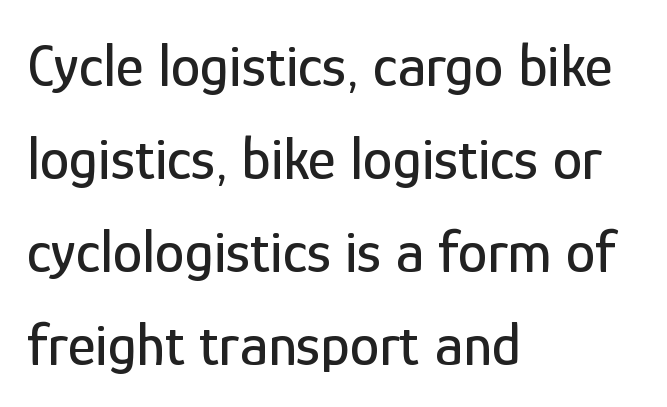
The image shows 60 px condensed sans-serif type, upright; set left-aligned, normal line spacing (1.55x), normal letter spacing, not underlined; low stroke contrast and a medium x-height.
